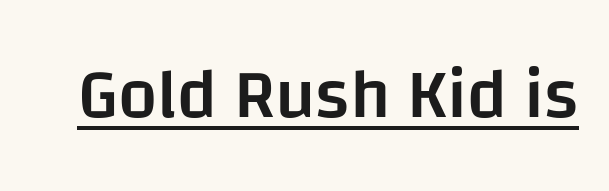
{"serif": "no", "italic": "no", "bold": "semi", "weight": "semibold", "width": "normal", "stroke_contrast": "low", "x_height": "large", "monospaced": "no", "underline": "yes", "letter_spacing": "normal", "letter_spacing_em": 0.0, "glyph_px": 70}
